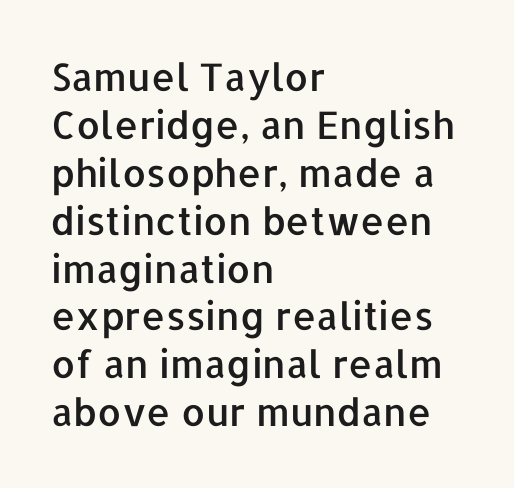
Q: Is the text italic (slanted)? A: No, it is upright.
Q: Is the typeface a serif or a sans-serif typeface? A: Sans-serif.
Q: Is the text underlined? A: No.
Q: How is the paragraph aligned? A: Left-aligned.
Q: Is the spacing between letters normal or unusually wide? A: Normal.
Q: Is the spacing between lines tight, normal or loose? A: Normal.
Q: Width (condensed, normal, or wide)? A: Normal.
Q: Stroke contrast? A: Low.
Q: x-height? A: Medium.
Q: Monospaced? A: No.
